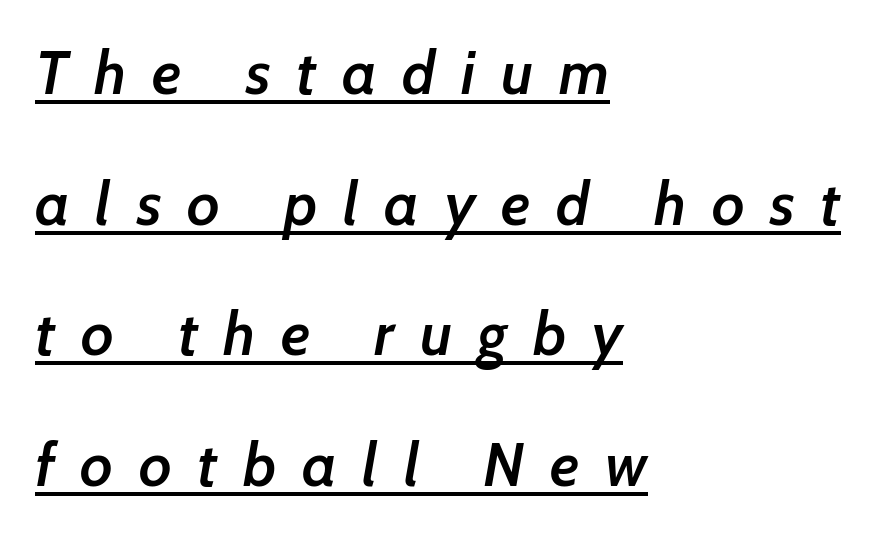
{"italic": "yes", "lean": "right", "slant_degrees": 7, "bold": "semi", "weight": "semibold", "width": "normal", "stroke_contrast": "low", "x_height": "medium", "monospaced": "no", "underline": "yes", "align": "left", "line_spacing": "loose", "line_spacing_ratio": 2.14, "letter_spacing": "wide", "letter_spacing_em": 0.42, "glyph_px": 61}
